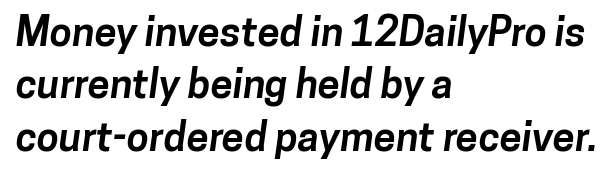
Compared with a centered layout, this one pins lines to the left instead. The passage shown is not underscored anywhere. The passage shown stacks its lines at a standard gap. How are the letters spaced? Ordinarily, with no added tracking. In terms of letterform style, serifs are entirely absent.
